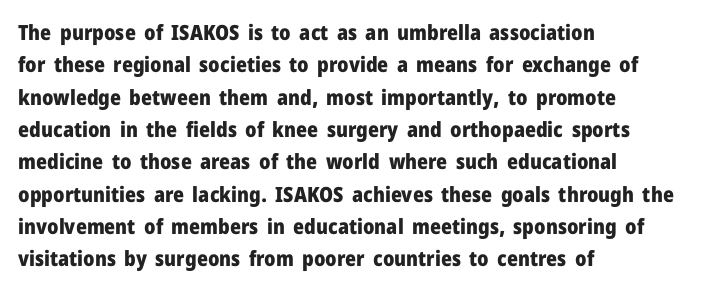
The image shows 21 px bold type, upright; set left-aligned, normal line spacing (1.54x), normal letter spacing, not underlined.
